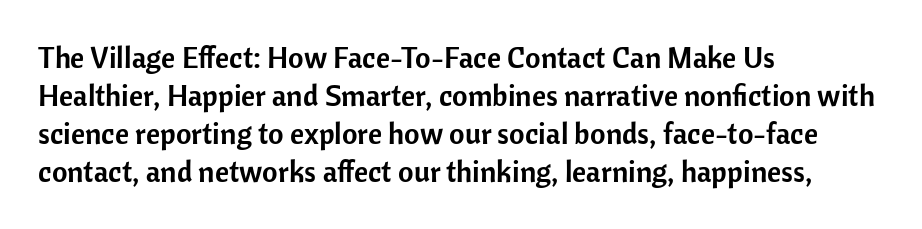
Q: Is the text italic (slanted)? A: No, it is upright.
Q: Is the typeface a serif or a sans-serif typeface? A: Sans-serif.
Q: Is the text underlined? A: No.
Q: How is the paragraph aligned? A: Left-aligned.
Q: Is the spacing between letters normal or unusually wide? A: Normal.
Q: Is the spacing between lines tight, normal or loose? A: Normal.
Q: Width (condensed, normal, or wide)? A: Normal.
Q: Stroke contrast? A: Low.
Q: x-height? A: Medium.
Q: Monospaced? A: No.
